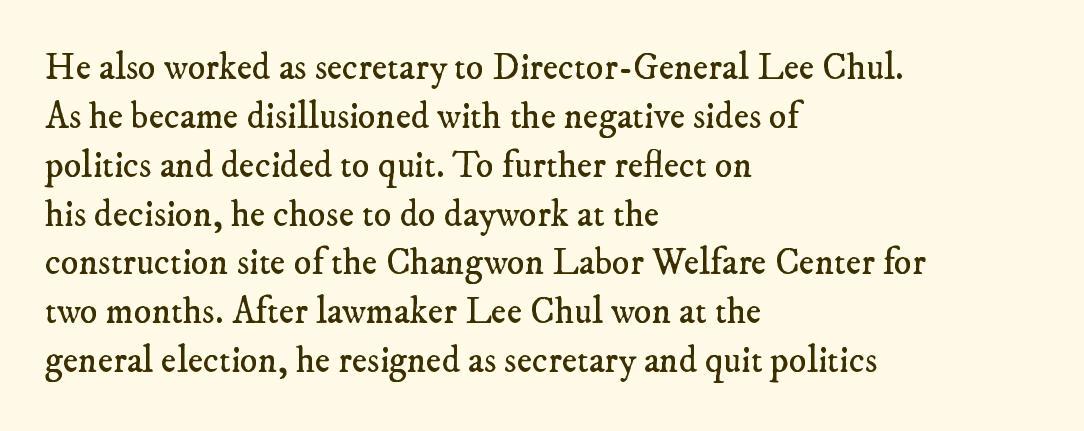
{"serif": "yes", "bold": "no", "weight": "regular", "width": "normal", "stroke_contrast": "low", "x_height": "small", "monospaced": "no", "underline": "no", "align": "left", "line_spacing": "normal", "line_spacing_ratio": 1.32, "letter_spacing": "normal", "letter_spacing_em": 0.0, "glyph_px": 37}
